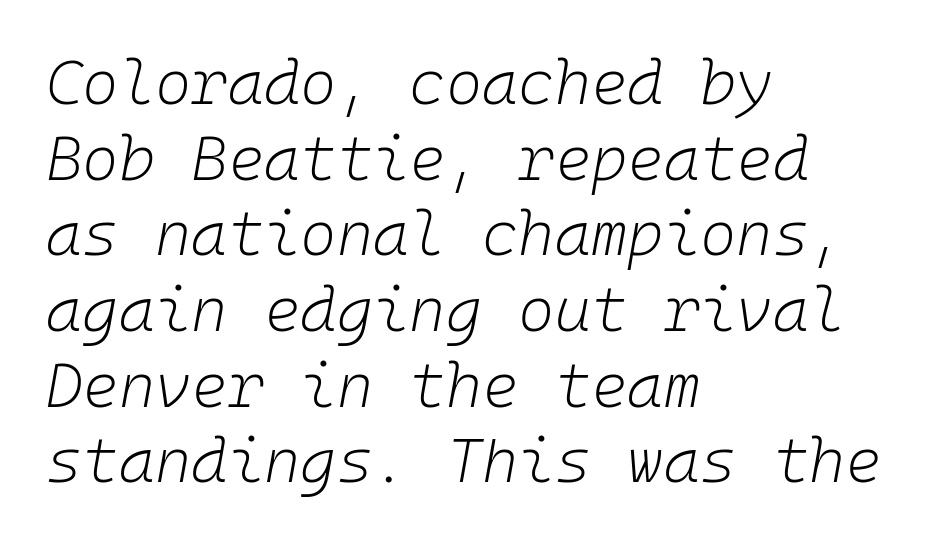
Underline: absent. Note the uniform advance width — an 'i' takes as much space as an 'm'. Style check: oblique. Does extra space separate the letters? No, they use regular spacing. The rendering anchors every line to the left-hand side. Compared with a typical body face, this is equally light or lighter still.
